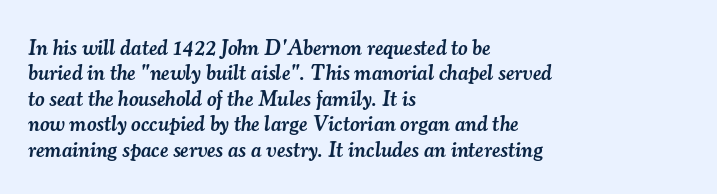
The image shows 21 px text type, italic (leaning right); set left-aligned, line spacing 1.21x, normal letter spacing, not underlined.
